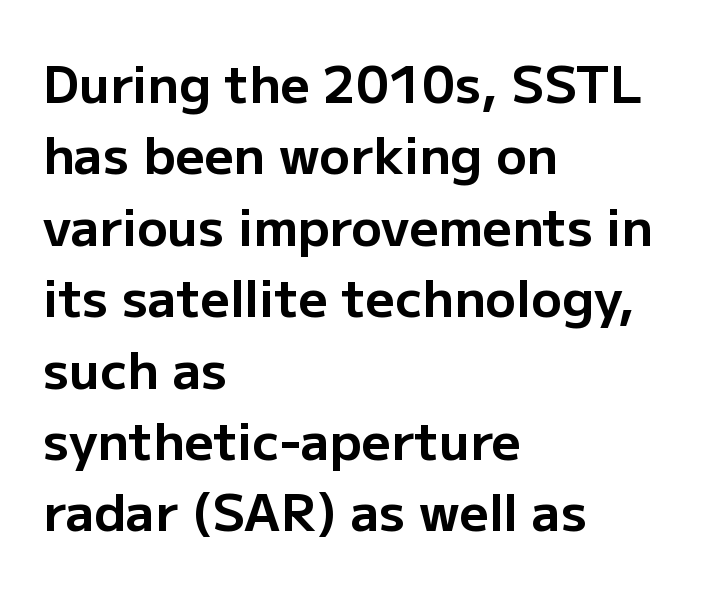
{"serif": "no", "italic": "no", "bold": "yes", "weight": "bold", "width": "normal", "stroke_contrast": "low", "x_height": "medium", "monospaced": "no", "underline": "no", "align": "left", "line_spacing": "normal", "line_spacing_ratio": 1.4, "letter_spacing": "normal", "letter_spacing_em": 0.0, "glyph_px": 51}
